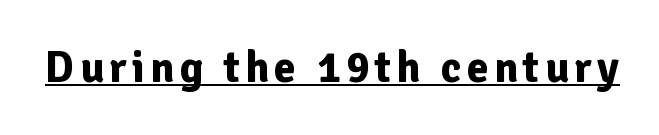
The image shows 44 px bold sans-serif type, upright; set underlined; low stroke contrast and a medium x-height.
